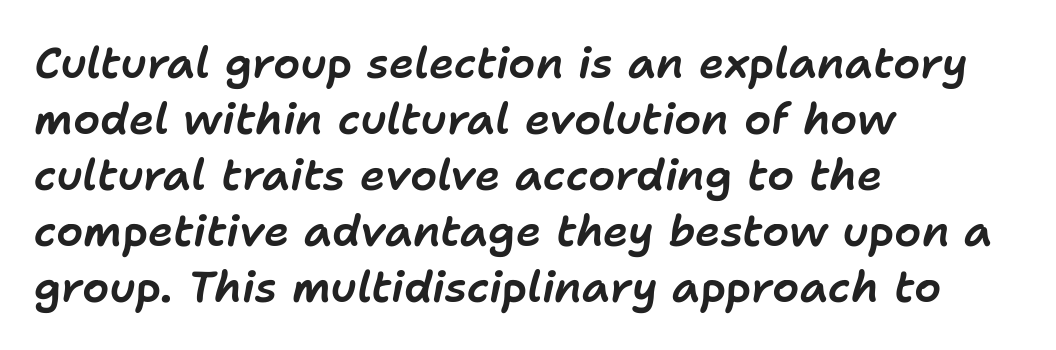
Q: Is the text italic (slanted)? A: Yes, it leans right by about 11 degrees.
Q: Is the text underlined? A: No.
Q: How is the paragraph aligned? A: Left-aligned.
Q: Is the spacing between letters normal or unusually wide? A: Normal.
Q: Is the spacing between lines tight, normal or loose? A: Normal.
Q: Width (condensed, normal, or wide)? A: Normal.
Q: Stroke contrast? A: Low.
Q: x-height? A: Medium.
Q: Monospaced? A: No.
